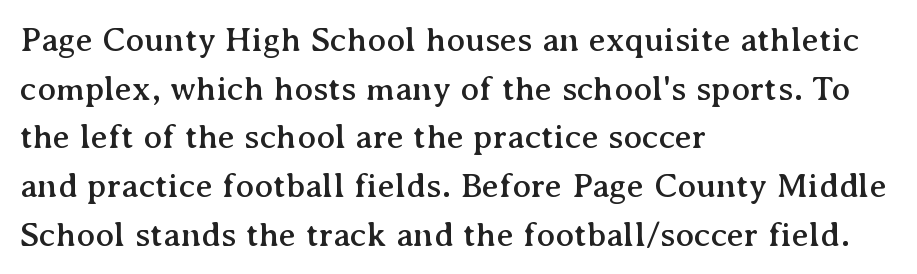
The image shows 35 px serif type, upright; set left-aligned, normal line spacing (1.39x), normal letter spacing, not underlined; medium stroke contrast and a medium x-height.
